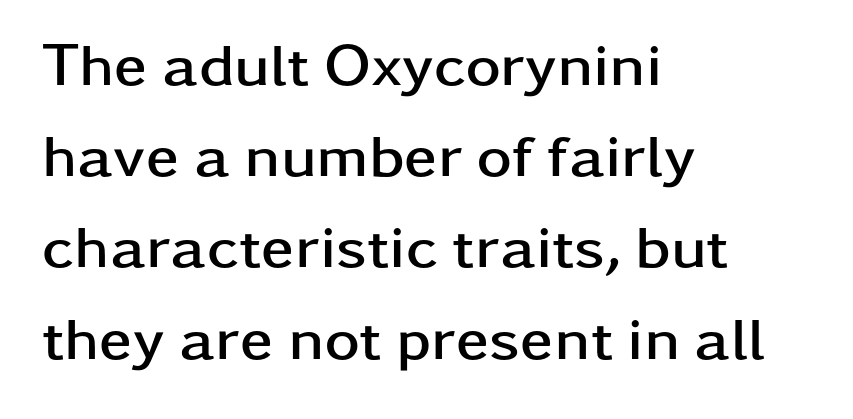
The image shows 60 px semibold, wide sans-serif type, upright; set left-aligned, normal line spacing (1.52x), normal letter spacing, not underlined; low stroke contrast and a medium x-height.
